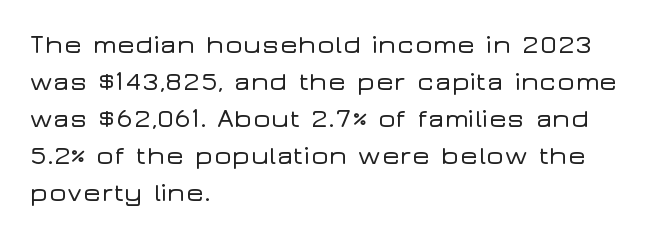
Q: Is the text italic (slanted)? A: No, it is upright.
Q: Is the text underlined? A: No.
Q: How is the paragraph aligned? A: Left-aligned.
Q: Is the spacing between letters normal or unusually wide? A: Normal.
Q: Is the spacing between lines tight, normal or loose? A: Normal.
